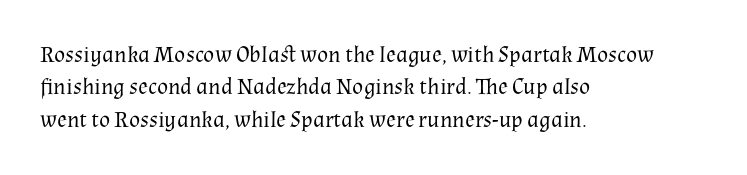
The image shows 23 px text type, upright; set left-aligned, normal line spacing (1.41x), normal letter spacing, not underlined.
